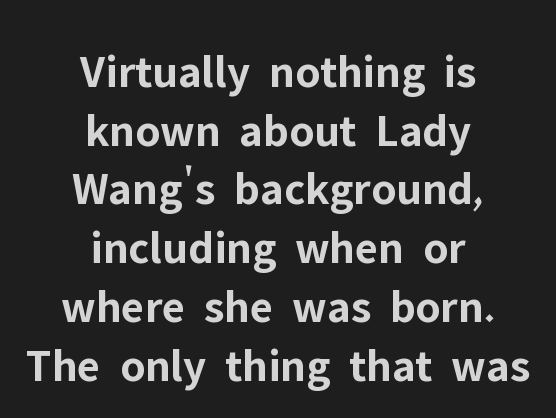
Q: Is the text bold? A: Yes.
Q: Is the text italic (slanted)? A: No, it is upright.
Q: Is the typeface a serif or a sans-serif typeface? A: Sans-serif.
Q: Is the text underlined? A: No.
Q: How is the paragraph aligned? A: Centered.
Q: Is the spacing between letters normal or unusually wide? A: Normal.
Q: Is the spacing between lines tight, normal or loose? A: Normal.
Q: Width (condensed, normal, or wide)? A: Normal.
Q: Stroke contrast? A: Low.
Q: x-height? A: Medium.
Q: Monospaced? A: No.
